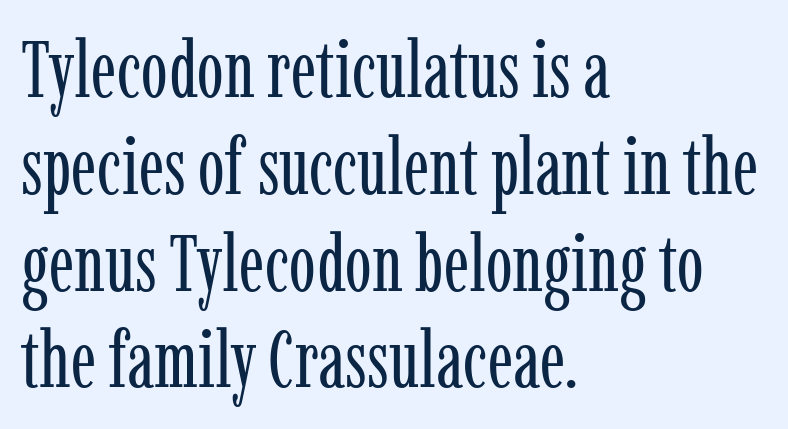
Q: Is the text bold? A: No.
Q: Is the text italic (slanted)? A: No, it is upright.
Q: Is the typeface a serif or a sans-serif typeface? A: Serif.
Q: Is the text underlined? A: No.
Q: How is the paragraph aligned? A: Left-aligned.
Q: Is the spacing between letters normal or unusually wide? A: Normal.
Q: Width (condensed, normal, or wide)? A: Condensed.
Q: Stroke contrast? A: Low.
Q: x-height? A: Medium.
Q: Monospaced? A: No.
